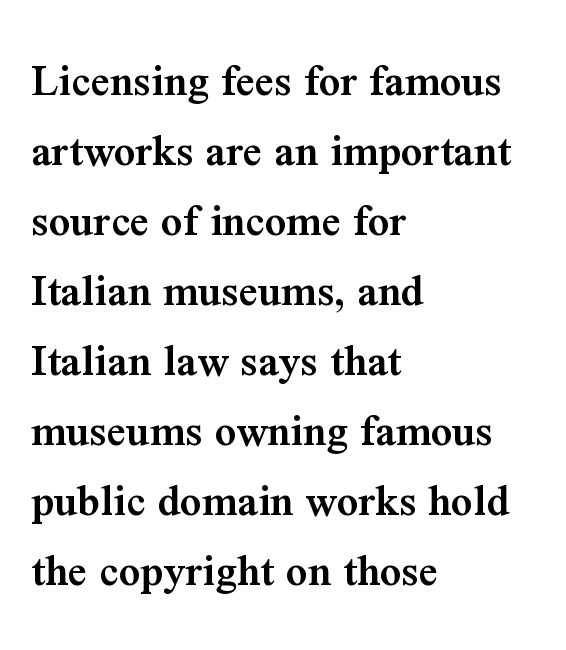
The image shows 47 px semibold serif type, upright; set left-aligned, normal line spacing (1.49x), normal letter spacing, not underlined; medium stroke contrast and a medium x-height.
